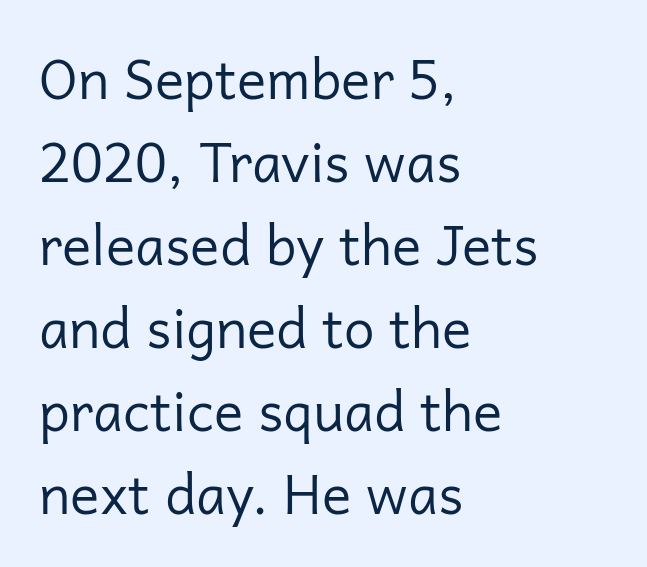
Q: Is the text bold? A: No.
Q: Is the text italic (slanted)? A: No, it is upright.
Q: Is the typeface a serif or a sans-serif typeface? A: Sans-serif.
Q: Is the text underlined? A: No.
Q: How is the paragraph aligned? A: Left-aligned.
Q: Is the spacing between letters normal or unusually wide? A: Normal.
Q: Is the spacing between lines tight, normal or loose? A: Normal.
Q: Width (condensed, normal, or wide)? A: Normal.
Q: Stroke contrast? A: Low.
Q: x-height? A: Medium.
Q: Monospaced? A: No.
